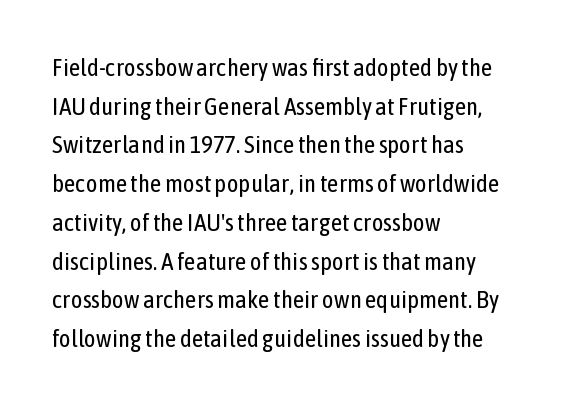
{"italic": "no", "bold": "no", "underline": "no", "align": "left", "line_spacing": "normal", "line_spacing_ratio": 1.55, "letter_spacing": "normal", "letter_spacing_em": 0.0, "glyph_px": 25}
